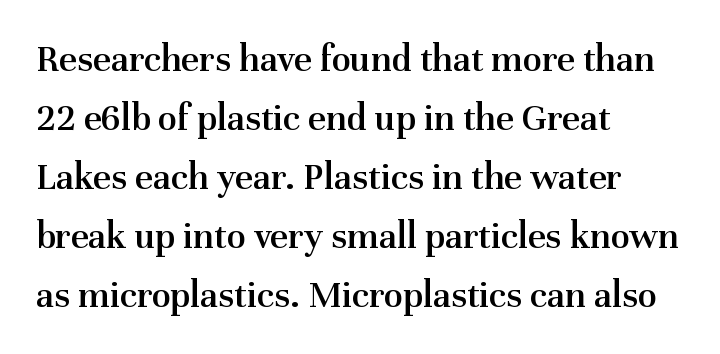
Q: Is the text bold? A: Semi-bold.
Q: Is the text italic (slanted)? A: No, it is upright.
Q: Is the typeface a serif or a sans-serif typeface? A: Serif.
Q: Is the text underlined? A: No.
Q: How is the paragraph aligned? A: Left-aligned.
Q: Is the spacing between letters normal or unusually wide? A: Normal.
Q: Is the spacing between lines tight, normal or loose? A: Normal.
Q: Width (condensed, normal, or wide)? A: Normal.
Q: Stroke contrast? A: Medium.
Q: x-height? A: Medium.
Q: Monospaced? A: No.
